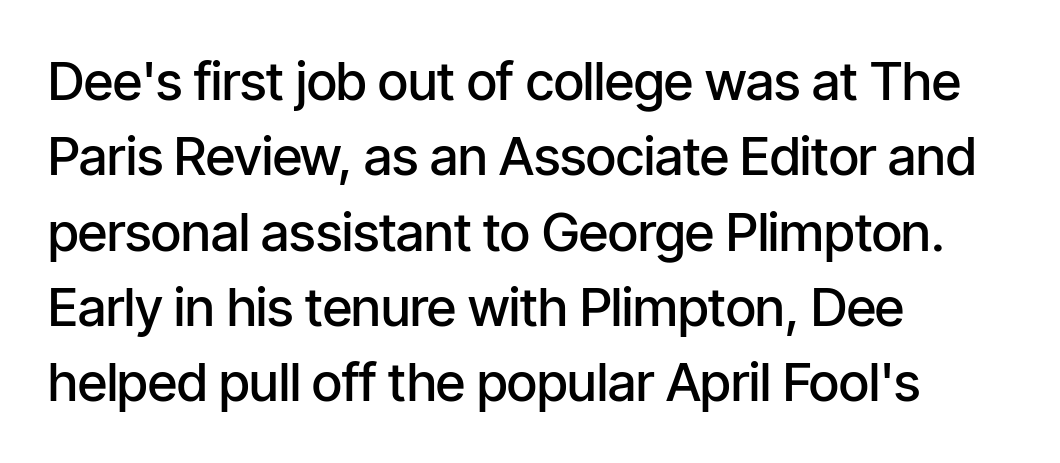
The rendering keeps characters at their native spacing. Does the copy run flush right? No — it runs flush left. The sample has been set in demibold, a notch under bold. Posture: straight, roman, zero tilt. The face used here is proportionally spaced, like ordinary book or web type. The letters carry no serifs — their stems end cleanly without finishing strokes.
